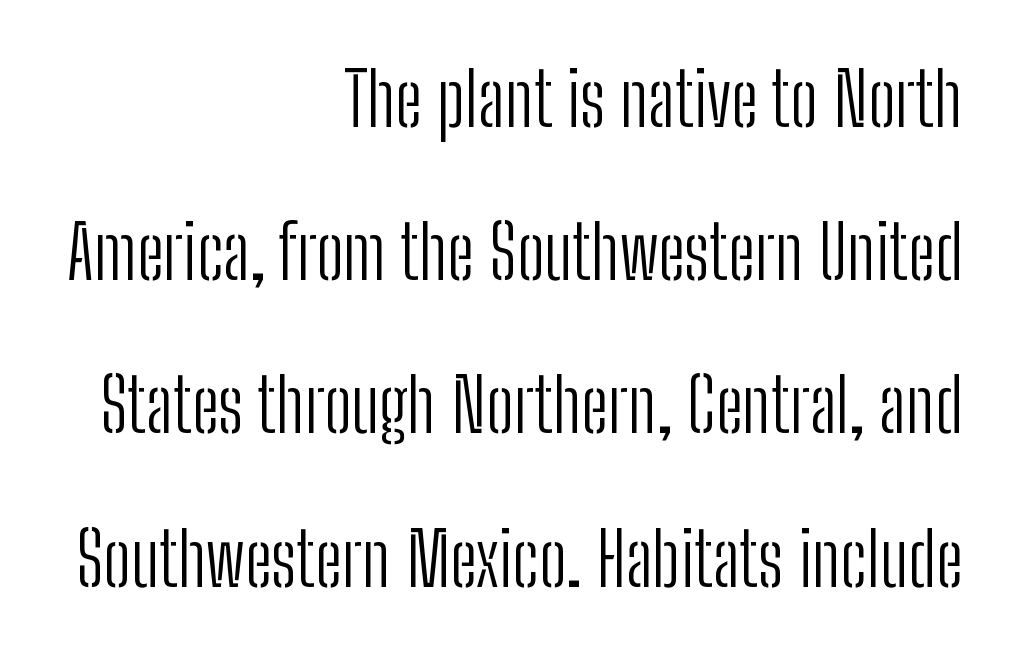
Q: Is the text bold? A: No.
Q: Is the text italic (slanted)? A: No, it is upright.
Q: Is the typeface a serif or a sans-serif typeface? A: Sans-serif.
Q: Is the text underlined? A: No.
Q: How is the paragraph aligned? A: Right-aligned.
Q: Is the spacing between letters normal or unusually wide? A: Normal.
Q: Is the spacing between lines tight, normal or loose? A: Loose.
Q: Width (condensed, normal, or wide)? A: Condensed.
Q: Stroke contrast? A: Low.
Q: x-height? A: Medium.
Q: Monospaced? A: No.
